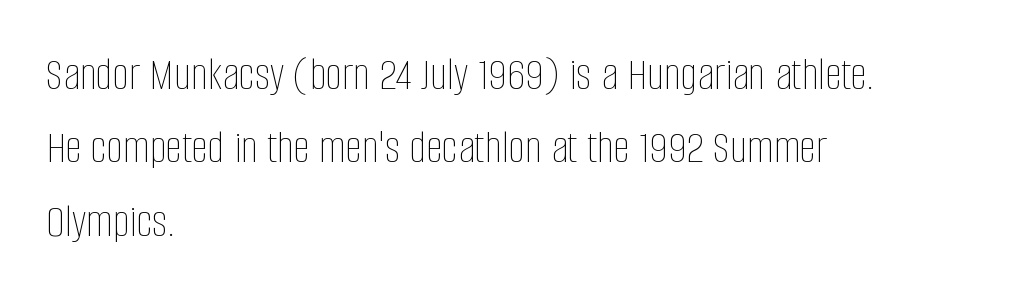
Nothing unusual about the tracking: characters are spaced as the font intends. Think standard paragraph weight, or any step lighter than that. Is this a fixed-width face? No — the glyphs have proportional, varying widths. A clean baseline with only descenders dipping below it.
